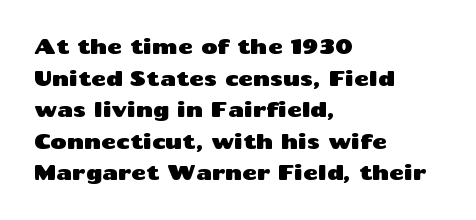
{"italic": "no", "underline": "no", "align": "left", "line_spacing": "normal", "line_spacing_ratio": 1.58, "letter_spacing": "normal", "letter_spacing_em": 0.0, "glyph_px": 20}
